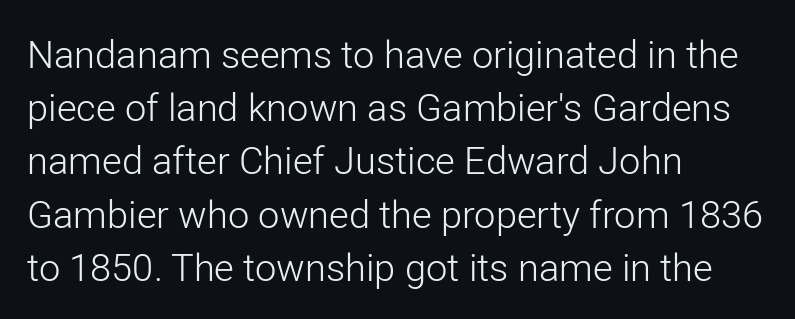
If you measured baseline to baseline, you'd find a middling distance. Is the block centered? No — it sits flush against the left margin. This rendering employs a face without finishing strokes, i.e., a sans-serif. The tracking reads as untouched default to a designer's eye. Has an underline been added? It has not. The rendering uses natural spacing where letterforms have individual widths.
